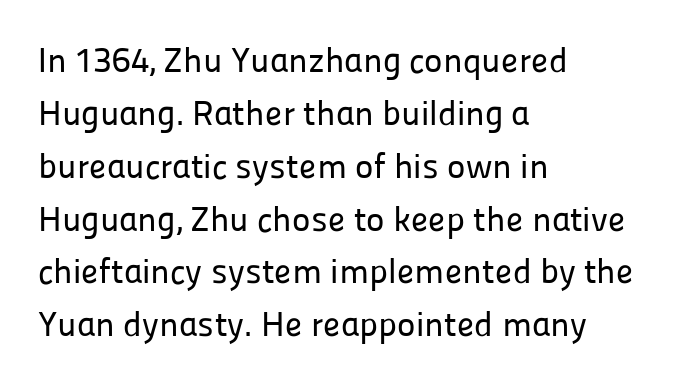
{"serif": "no", "italic": "no", "width": "normal", "stroke_contrast": "low", "x_height": "medium", "monospaced": "no", "underline": "no", "align": "left", "line_spacing": "normal", "line_spacing_ratio": 1.51, "letter_spacing": "normal", "letter_spacing_em": 0.0, "glyph_px": 35}
